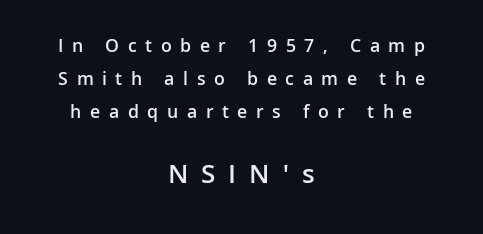
Q: Is the text bold? A: Semi-bold.
Q: Is the text italic (slanted)? A: No, it is upright.
Q: Is the typeface a serif or a sans-serif typeface? A: Sans-serif.
Q: Is the text underlined? A: No.
Q: How is the paragraph aligned? A: Centered.
Q: Is the spacing between letters normal or unusually wide? A: Unusually wide.
Q: Which block of text is set in a larger size, the first (top) or the second (bottom)? A: The second (bottom) one.
Q: Width (condensed, normal, or wide)? A: Normal.
Q: Stroke contrast? A: Low.
Q: x-height? A: Medium.
Q: Monospaced? A: No.
